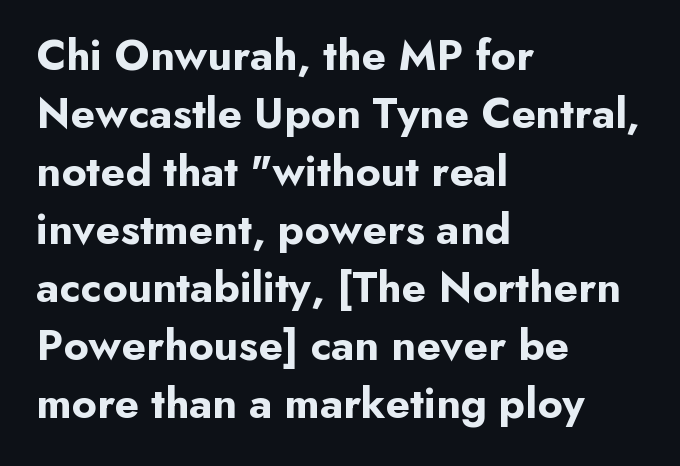
Q: Is the text bold? A: Yes.
Q: Is the text italic (slanted)? A: No, it is upright.
Q: Is the typeface a serif or a sans-serif typeface? A: Sans-serif.
Q: Is the text underlined? A: No.
Q: How is the paragraph aligned? A: Left-aligned.
Q: Is the spacing between letters normal or unusually wide? A: Normal.
Q: Is the spacing between lines tight, normal or loose? A: Normal.
Q: Width (condensed, normal, or wide)? A: Normal.
Q: Stroke contrast? A: Low.
Q: x-height? A: Small.
Q: Monospaced? A: No.
